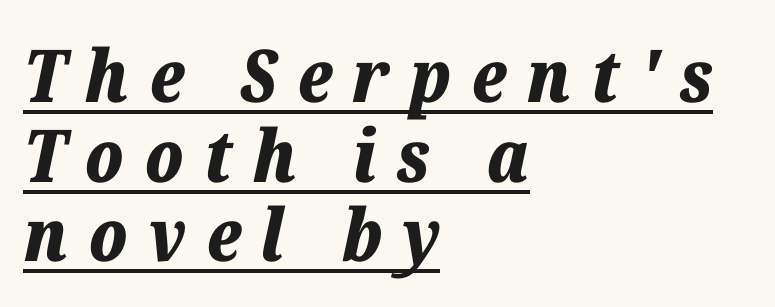
The image shows 73 px bold type, italic (leaning right); set left-aligned, tight line spacing (1.09x), unusually wide letter spacing (+0.28 em), underlined; low stroke contrast and a medium x-height.
